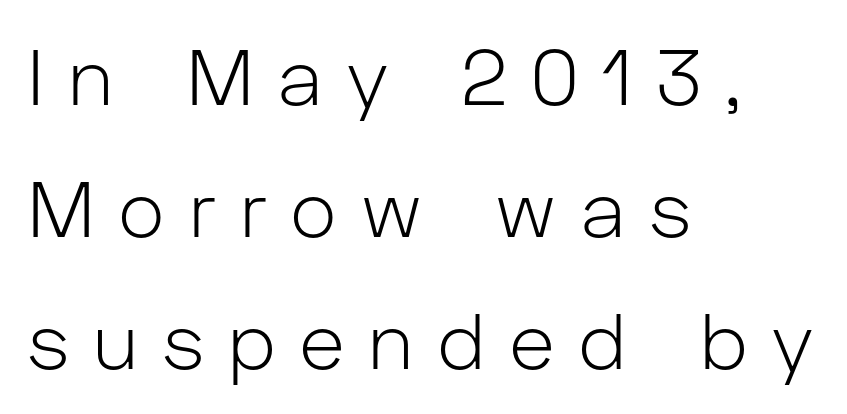
The image shows 79 px light sans-serif type, upright; set left-aligned, normal line spacing (1.67x), unusually wide letter spacing (+0.29 em), not underlined; low stroke contrast and a medium x-height.
